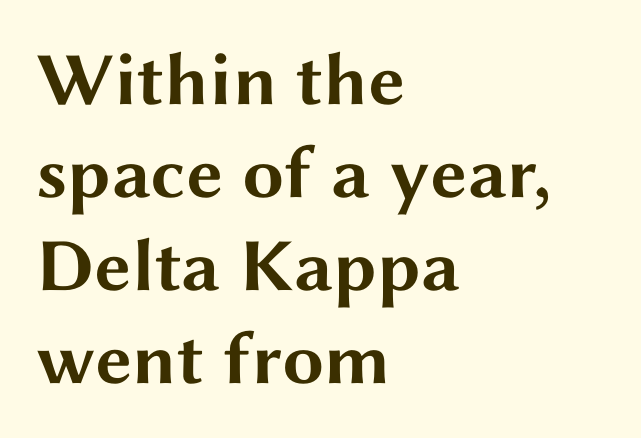
The image shows 75 px bold, wide sans-serif type, upright; set left-aligned, line spacing 1.24x, normal letter spacing, not underlined; medium stroke contrast and a medium x-height.
